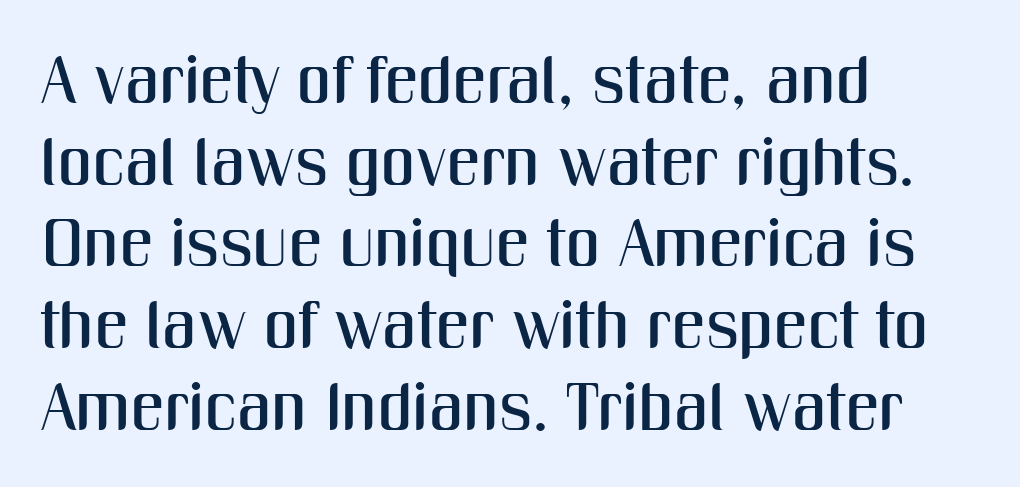
Varying glyph widths throughout — classic text-font behaviour. Short and long lines alike share a common starting point at left. Serifs: no, the terminals of the letterforms are clean. Do the letters lean? They stand straight.
